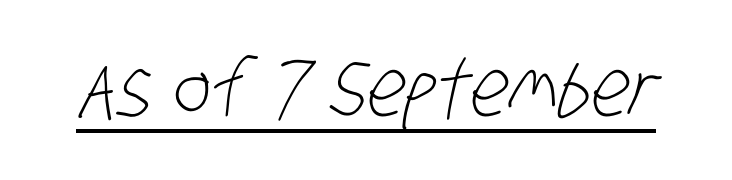
The image shows 79 px light, condensed sans-serif type; set normal letter spacing, underlined; low stroke contrast and a large x-height.
